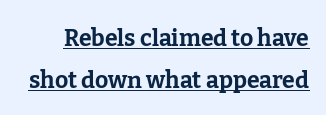
The image shows 23 px bold type, upright; set line spacing 1.83x, normal letter spacing, underlined.
